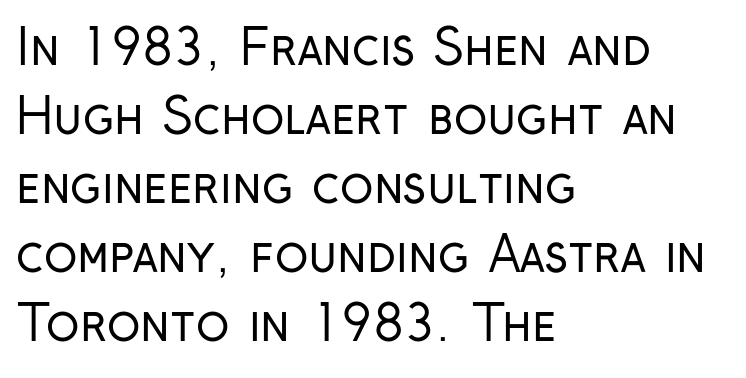
{"serif": "no", "italic": "no", "bold": "no", "weight": "regular", "width": "condensed", "stroke_contrast": "low", "x_height": "medium", "monospaced": "no", "underline": "no", "align": "left", "line_spacing": "normal", "line_spacing_ratio": 1.41, "letter_spacing": "normal", "letter_spacing_em": 0.0, "glyph_px": 49}
